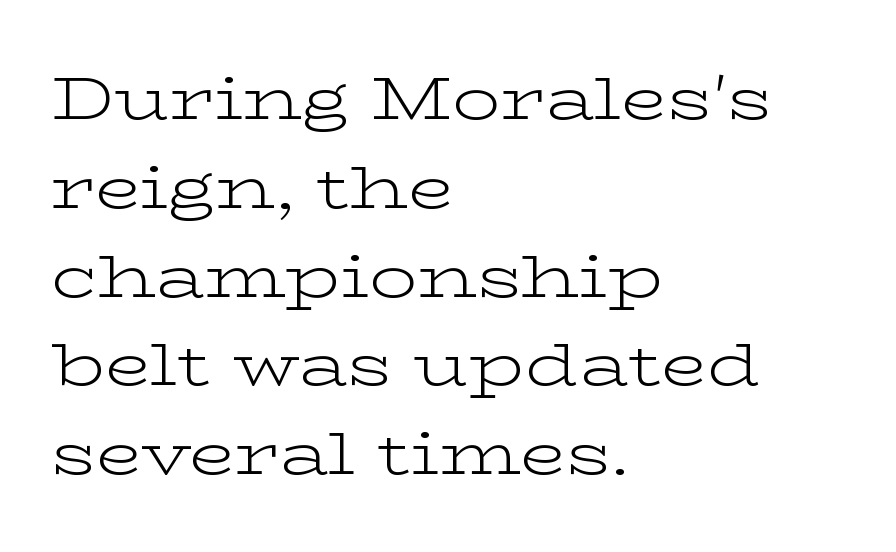
The image shows 60 px light, wide serif type, upright; set left-aligned, normal line spacing (1.48x), normal letter spacing, not underlined; low stroke contrast and a medium x-height.
